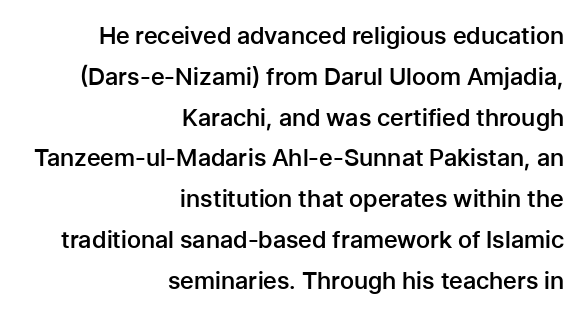
Q: Is the text bold? A: Semi-bold.
Q: Is the text italic (slanted)? A: No, it is upright.
Q: Is the text underlined? A: No.
Q: How is the paragraph aligned? A: Right-aligned.
Q: Is the spacing between letters normal or unusually wide? A: Normal.
Q: Is the spacing between lines tight, normal or loose? A: Normal.
